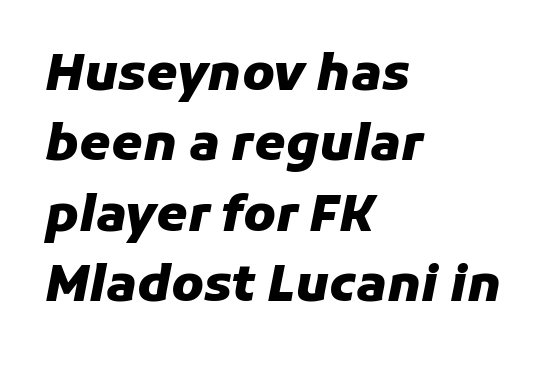
{"italic": "yes", "lean": "right", "slant_degrees": 11, "bold": "yes", "weight": "heavy", "width": "normal", "stroke_contrast": "low", "x_height": "medium", "monospaced": "no", "underline": "no", "align": "left", "line_spacing": "normal", "line_spacing_ratio": 1.41, "letter_spacing": "normal", "letter_spacing_em": 0.0, "glyph_px": 50}
